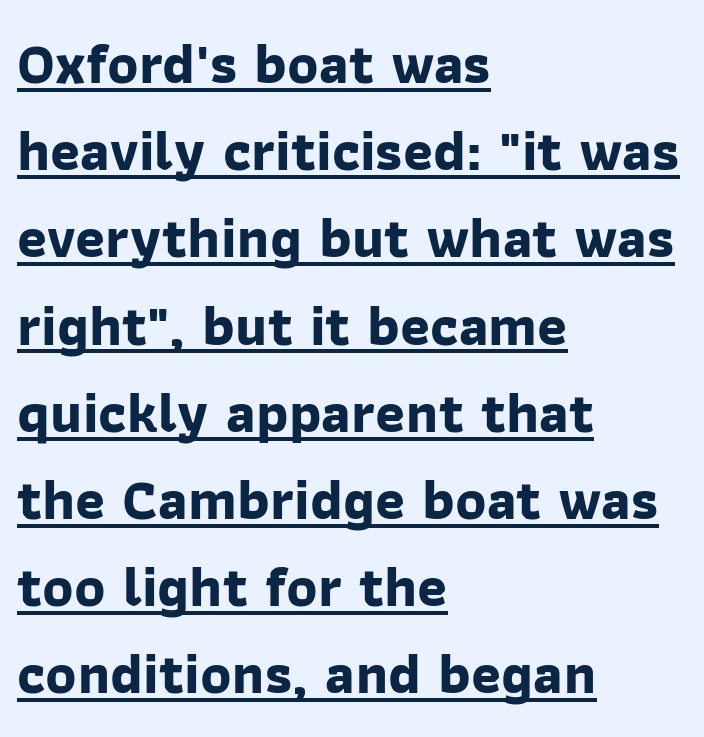
The image shows 57 px bold sans-serif type; set left-aligned, normal line spacing (1.53x), normal letter spacing, underlined; low stroke contrast and a medium x-height.
